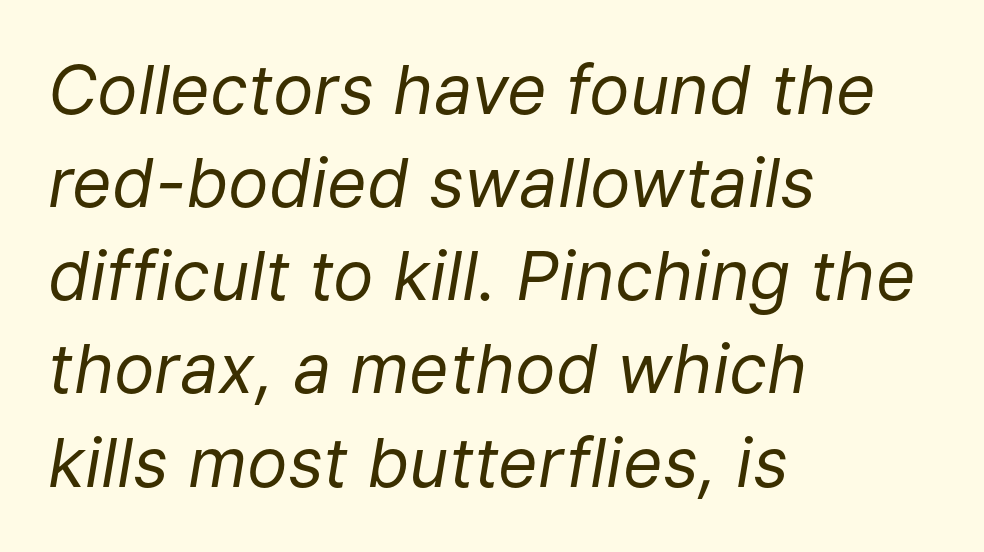
{"italic": "yes", "lean": "right", "slant_degrees": 9, "bold": "no", "weight": "regular", "width": "normal", "stroke_contrast": "low", "x_height": "medium", "monospaced": "no", "underline": "no", "align": "left", "line_spacing": "normal", "line_spacing_ratio": 1.37, "letter_spacing": "normal", "letter_spacing_em": 0.0, "glyph_px": 68}
